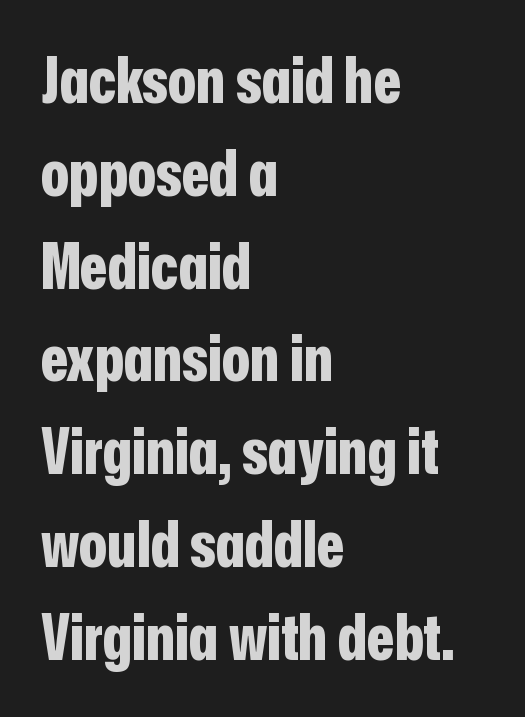
The image shows 64 px bold, condensed sans-serif type, upright; set left-aligned, normal line spacing (1.45x), normal letter spacing, not underlined; low stroke contrast and a medium x-height.
